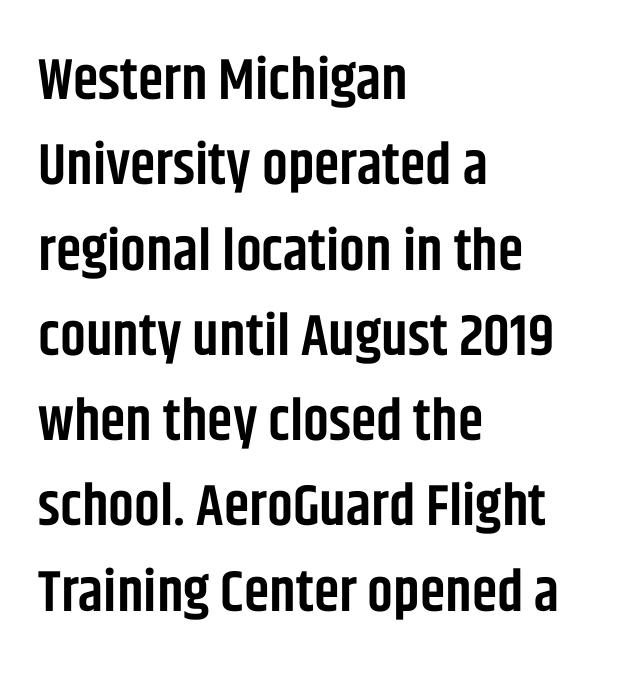
Q: Is the text bold? A: Semi-bold.
Q: Is the text italic (slanted)? A: No, it is upright.
Q: Is the typeface a serif or a sans-serif typeface? A: Sans-serif.
Q: Is the text underlined? A: No.
Q: How is the paragraph aligned? A: Left-aligned.
Q: Is the spacing between letters normal or unusually wide? A: Normal.
Q: Is the spacing between lines tight, normal or loose? A: Normal.
Q: Width (condensed, normal, or wide)? A: Condensed.
Q: Stroke contrast? A: Low.
Q: x-height? A: Large.
Q: Monospaced? A: No.
